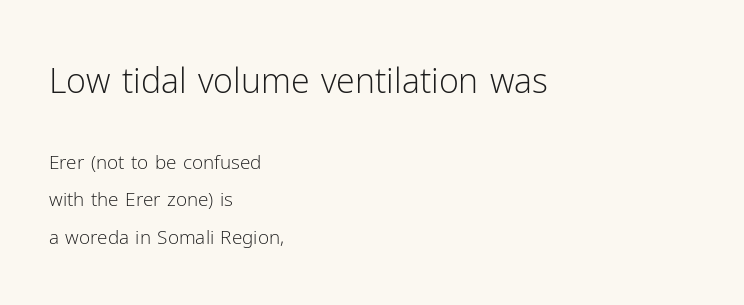
The rendering uses natural spacing where letterforms have individual widths. Note: larger setting up top, smaller setting below. The lines are quadded left. Each new line begins a long way beneath the previous one. Rendered with straight, roman letterforms. Between one letter and the next there's only the usual sliver of space.
